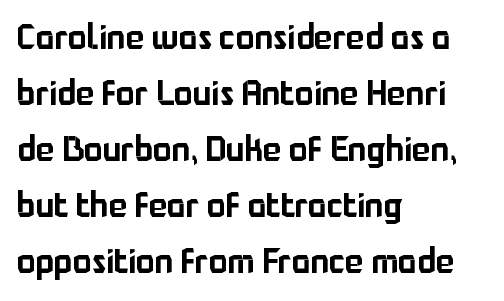
Only glyphs here, with clear space below each row. When letters stand straight like this, we call the style roman or upright. The paragraph has a hard left edge and a soft right edge. Varying glyph widths throughout — classic text-font behaviour. Quick note: interline space is typical.
